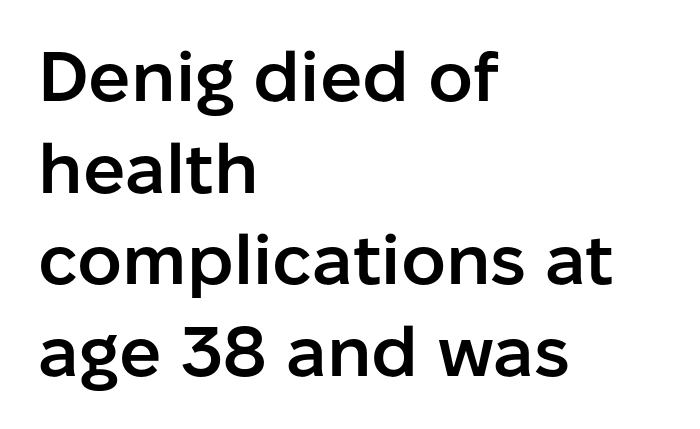
Q: Is the text bold? A: Semi-bold.
Q: Is the text italic (slanted)? A: No, it is upright.
Q: Is the typeface a serif or a sans-serif typeface? A: Sans-serif.
Q: Is the text underlined? A: No.
Q: How is the paragraph aligned? A: Left-aligned.
Q: Is the spacing between letters normal or unusually wide? A: Normal.
Q: Is the spacing between lines tight, normal or loose? A: Normal.
Q: Width (condensed, normal, or wide)? A: Normal.
Q: Stroke contrast? A: Low.
Q: x-height? A: Medium.
Q: Monospaced? A: No.
